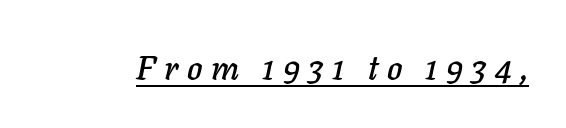
Q: Is the text italic (slanted)? A: Yes, it leans right by about 11 degrees.
Q: Is the text underlined? A: Yes.
Q: Is the spacing between letters normal or unusually wide? A: Unusually wide.
Q: Width (condensed, normal, or wide)? A: Normal.
Q: Stroke contrast? A: Low.
Q: x-height? A: Medium.
Q: Monospaced? A: No.
